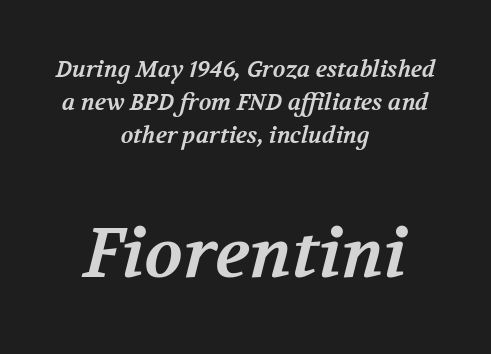
{"serif": "yes", "bold": "yes", "weight": "bold", "width": "normal", "stroke_contrast": "medium", "x_height": "medium", "monospaced": "no", "underline": "no", "align": "center", "line_spacing": "normal", "line_spacing_ratio": 1.43, "letter_spacing": "normal", "letter_spacing_em": 0.0, "larger_block": "second", "size_ratio": 3.04, "glyph_px": 70}
